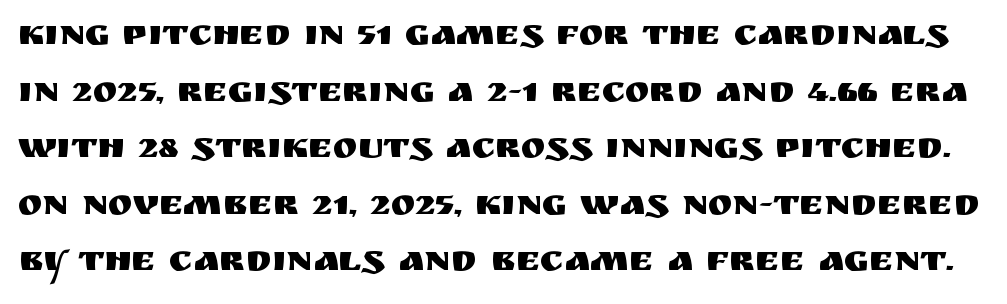
Vertical spacing — default. Spacing between characters is what you'd get straight out of the box. Quick note: not italic, upright. Glance below the letters and you will spot only blank space.
